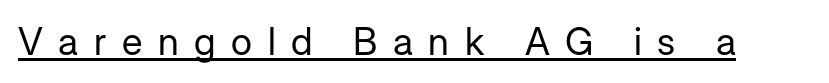
No heavy texture on the line: the type isn't bold. Unlike italic type, these characters show no tilt at all. Classification — sans serif. The words here are underlined. Someone cranked the tracking dial way up on this one.
